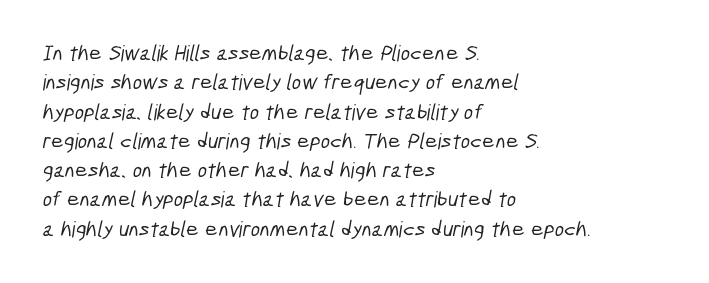
The image shows 22 px text type; set left-aligned, normal line spacing (1.33x), normal letter spacing, not underlined.
